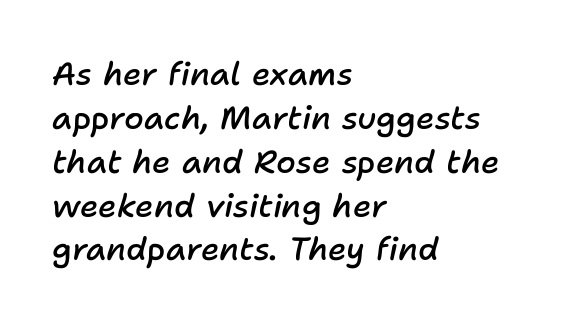
{"italic": "yes", "lean": "right", "slant_degrees": 11, "bold": "semi", "weight": "semibold", "width": "normal", "stroke_contrast": "low", "x_height": "medium", "monospaced": "no", "underline": "no", "align": "left", "line_spacing": "normal", "line_spacing_ratio": 1.37, "letter_spacing": "normal", "letter_spacing_em": 0.0, "glyph_px": 32}
